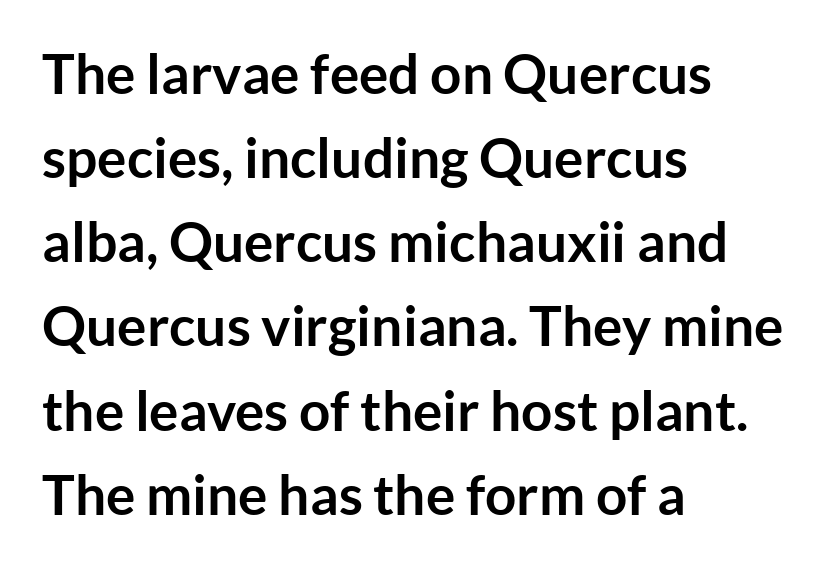
The strip under each line holds only bare page. Emphasis by weight is at full strength: bold. Caption: multi-line text, flush left, ragged right. The letters stand upright; this is a roman face. Check where the strokes stop: nothing finishes them off — pure sans.
